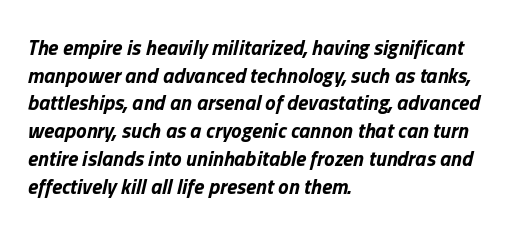
The image shows 21 px bold type, italic (leaning right); set left-aligned, normal line spacing (1.32x), normal letter spacing, not underlined.
